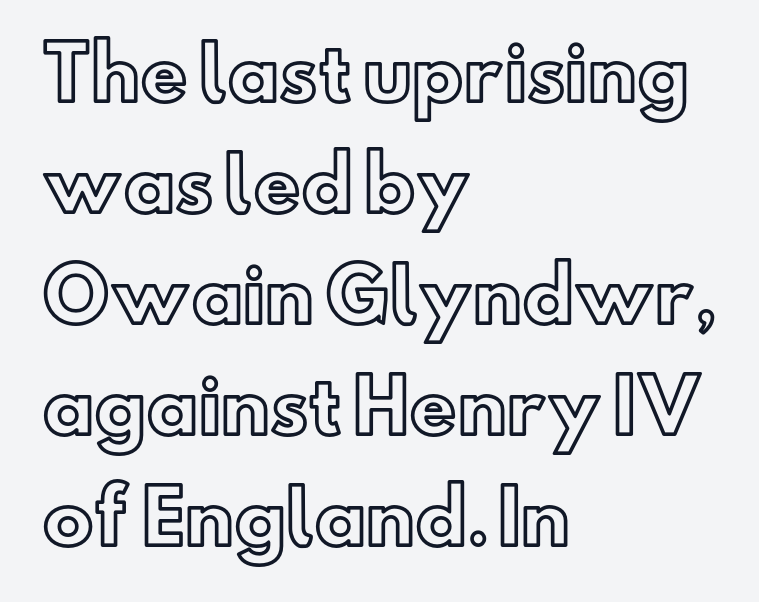
{"italic": "no", "width": "normal", "x_height": "small", "monospaced": "no", "underline": "no", "align": "left", "line_spacing": "normal", "line_spacing_ratio": 1.52, "letter_spacing": "normal", "letter_spacing_em": 0.0, "glyph_px": 73}
